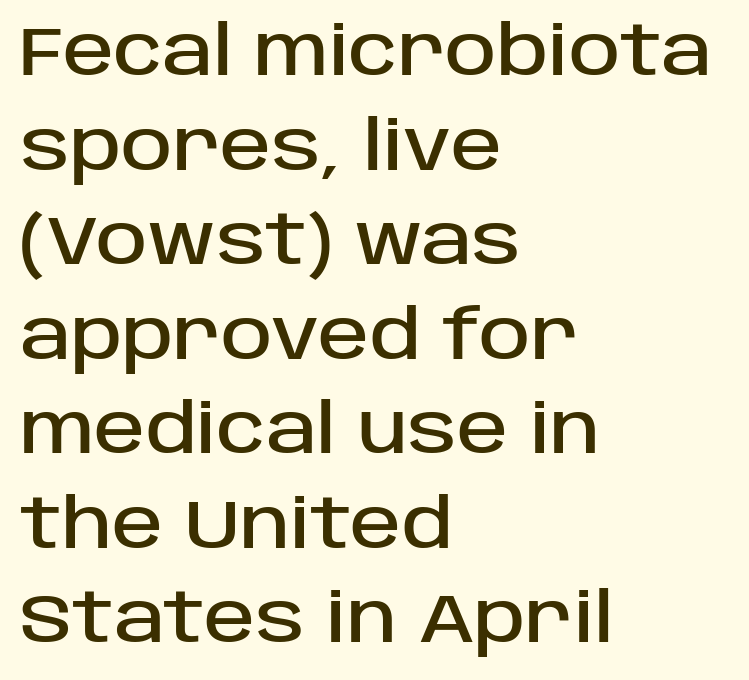
Quick note: underline off. Ascenders rise straight up at ninety degrees. The letters advance in unequal steps, a hallmark of proportional type. The passage shown stacks its lines at a standard gap. Is this a sans? Yes — the strokes have no serifs. Reading down the block, your eye returns to a fixed left position each line.
